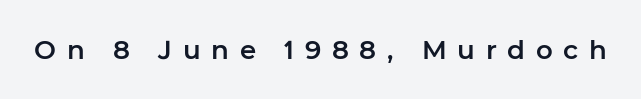
Italic? Not at all — the glyphs are vertical. The rendering inserts visible extra space after every character. Anything drawn beneath the words? Only blank space.
